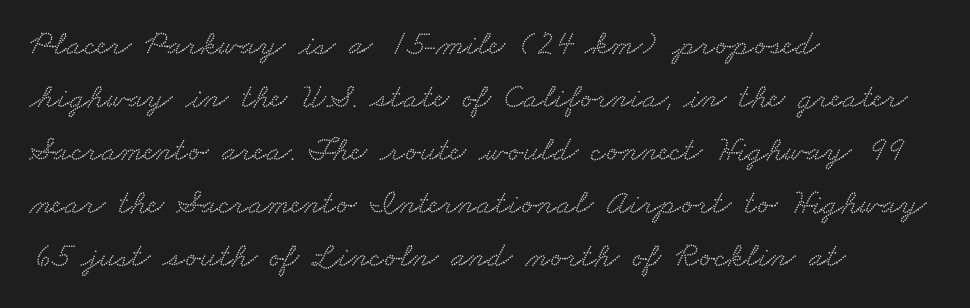
Q: Is the typeface a serif or a sans-serif typeface? A: Serif.
Q: Is the text underlined? A: No.
Q: How is the paragraph aligned? A: Left-aligned.
Q: Is the spacing between letters normal or unusually wide? A: Normal.
Q: Is the spacing between lines tight, normal or loose? A: Normal.
Q: Width (condensed, normal, or wide)? A: Wide.
Q: Stroke contrast? A: Low.
Q: x-height? A: Small.
Q: Monospaced? A: No.
